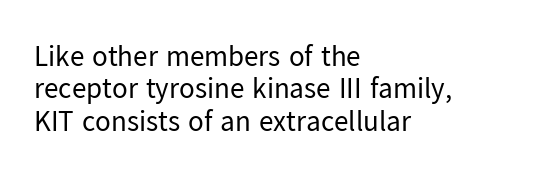
Q: Is the text bold? A: No.
Q: Is the text italic (slanted)? A: No, it is upright.
Q: Is the typeface a serif or a sans-serif typeface? A: Sans-serif.
Q: Is the text underlined? A: No.
Q: How is the paragraph aligned? A: Left-aligned.
Q: Is the spacing between letters normal or unusually wide? A: Normal.
Q: Is the spacing between lines tight, normal or loose? A: Tight.
Q: Width (condensed, normal, or wide)? A: Normal.
Q: Stroke contrast? A: Low.
Q: x-height? A: Medium.
Q: Monospaced? A: No.
